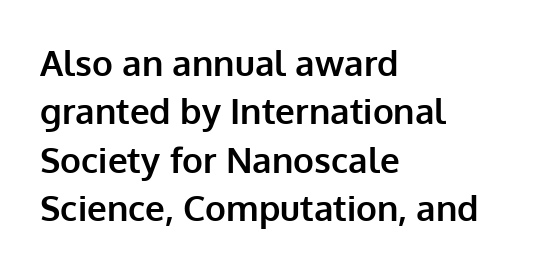
Q: Is the text bold? A: Yes.
Q: Is the text italic (slanted)? A: No, it is upright.
Q: Is the typeface a serif or a sans-serif typeface? A: Sans-serif.
Q: Is the text underlined? A: No.
Q: How is the paragraph aligned? A: Left-aligned.
Q: Is the spacing between letters normal or unusually wide? A: Normal.
Q: Is the spacing between lines tight, normal or loose? A: Normal.
Q: Width (condensed, normal, or wide)? A: Normal.
Q: Stroke contrast? A: Low.
Q: x-height? A: Medium.
Q: Monospaced? A: No.
